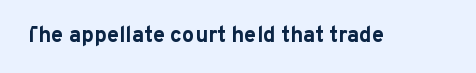
Q: Is the text bold? A: Yes.
Q: Is the text italic (slanted)? A: No, it is upright.
Q: Is the text underlined? A: No.
Q: Is the spacing between letters normal or unusually wide? A: Normal.
